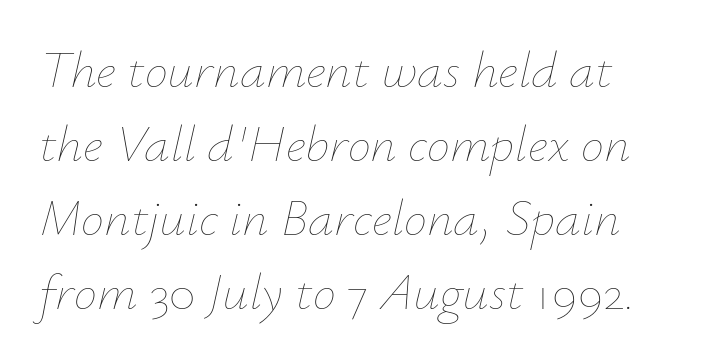
Q: Is the text bold? A: No.
Q: Is the text italic (slanted)? A: Yes, it leans right by about 12 degrees.
Q: Is the text underlined? A: No.
Q: Is the spacing between letters normal or unusually wide? A: Normal.
Q: Is the spacing between lines tight, normal or loose? A: Normal.
Q: Width (condensed, normal, or wide)? A: Normal.
Q: Stroke contrast? A: Low.
Q: x-height? A: Small.
Q: Monospaced? A: No.
